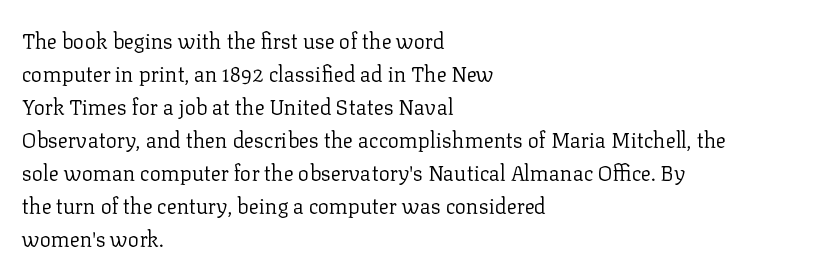
No italicization has been applied; the sample stays upright. This rendering features lettering with no underline. Summary of weight: not heavy and not bold. The typesetter chose a ragged-right arrangement here. The vertical gap from one line to the next is medium.
